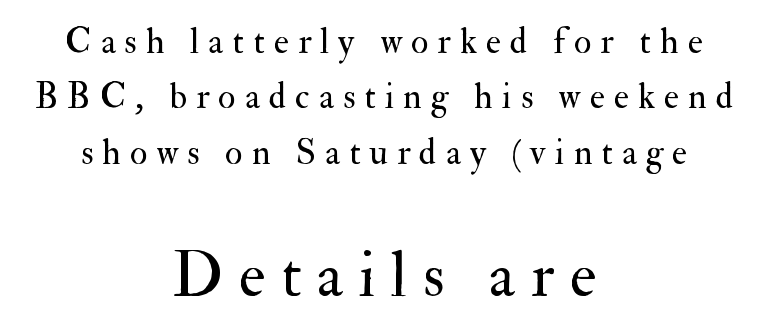
The image shows 63 px regular-weight serif type, upright; set centered, normal line spacing (1.54x), unusually wide letter spacing (+0.25 em), not underlined; the second (bottom) block is 1.75x larger; medium stroke contrast and a small x-height.
